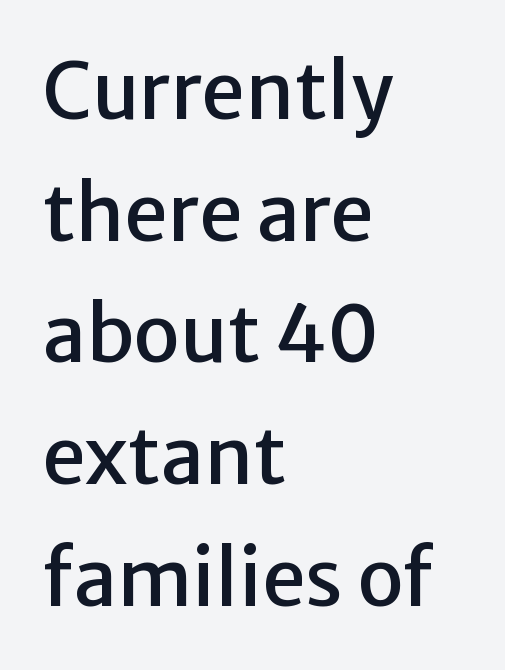
Q: Is the text italic (slanted)? A: No, it is upright.
Q: Is the typeface a serif or a sans-serif typeface? A: Sans-serif.
Q: Is the text underlined? A: No.
Q: How is the paragraph aligned? A: Left-aligned.
Q: Is the spacing between letters normal or unusually wide? A: Normal.
Q: Is the spacing between lines tight, normal or loose? A: Normal.
Q: Width (condensed, normal, or wide)? A: Normal.
Q: Stroke contrast? A: Low.
Q: x-height? A: Medium.
Q: Monospaced? A: No.
